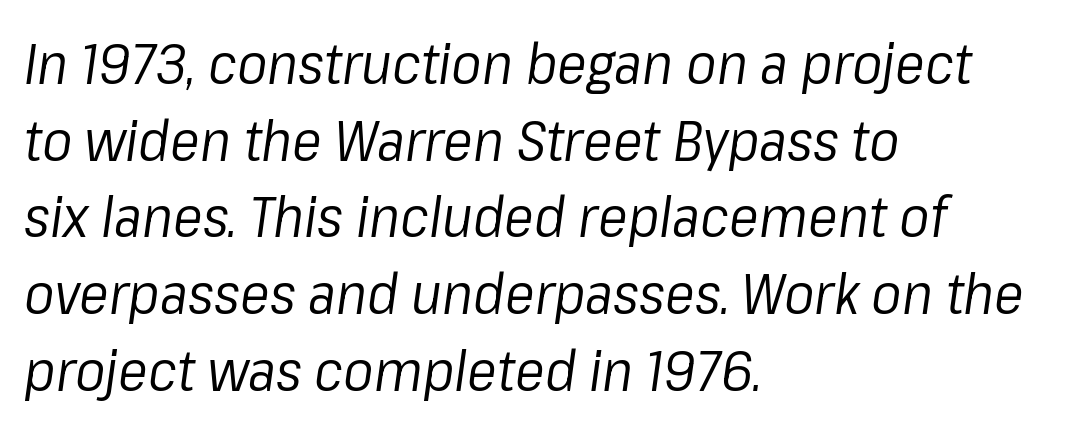
The image shows 56 px regular-weight type, italic (leaning right); set left-aligned, normal line spacing (1.37x), normal letter spacing, not underlined; low stroke contrast and a medium x-height.
